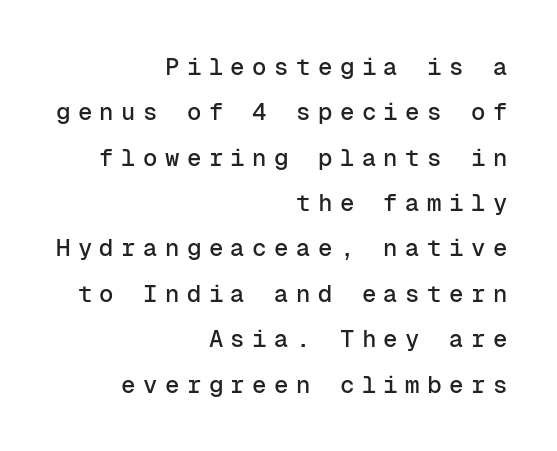
{"italic": "no", "underline": "no", "align": "right", "line_spacing_ratio": 1.89, "letter_spacing": "wide", "letter_spacing_em": 0.31, "glyph_px": 24}
